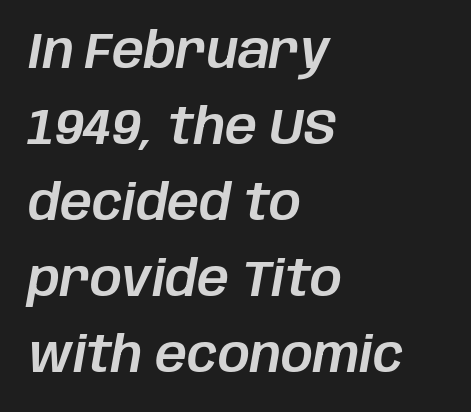
The image shows 50 px text type, italic (leaning right); set left-aligned, normal line spacing (1.52x), normal letter spacing, not underlined; low stroke contrast and a large x-height.
